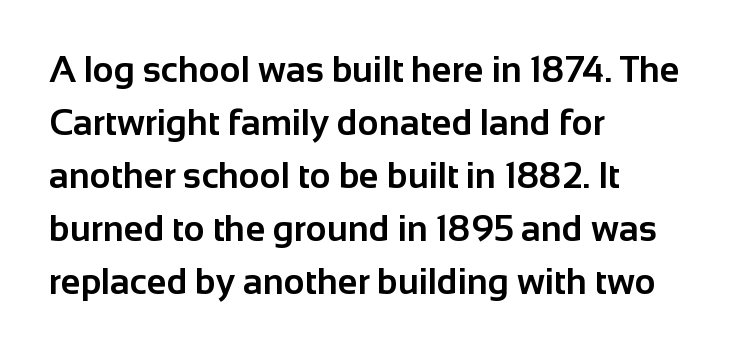
The ragged edge is on the right, which tells us the setting is flush left. Classification — sans serif. These lines are rendered in a variable-pitch font. The space beneath each line is pristine and unruled.
